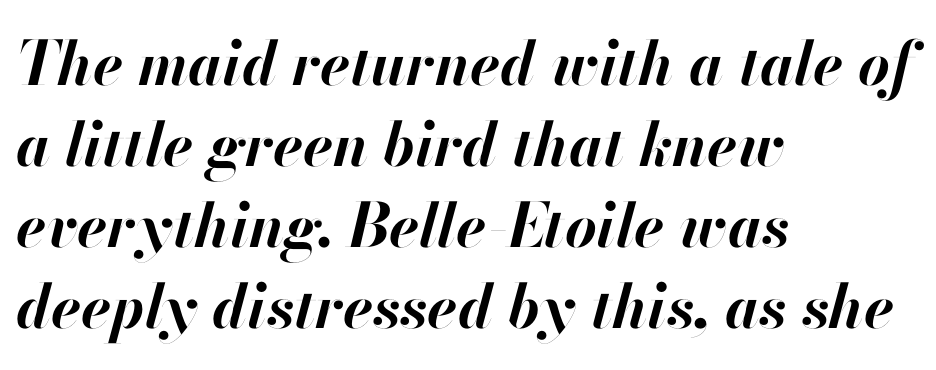
The image shows 61 px bold type, italic (leaning right); set left-aligned, normal line spacing (1.33x), normal letter spacing, not underlined; high stroke contrast and a small x-height.
